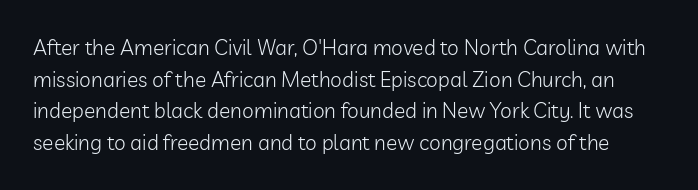
Rule under the text: the space is simply empty. Heaviness? Minimal to ordinary, like unemphasized prose. The type sits square on the baseline with zero lean. Glyph-to-glyph distance matches everyday printed text. Compared with typical paragraphs, the rows here are spaced about the same.
